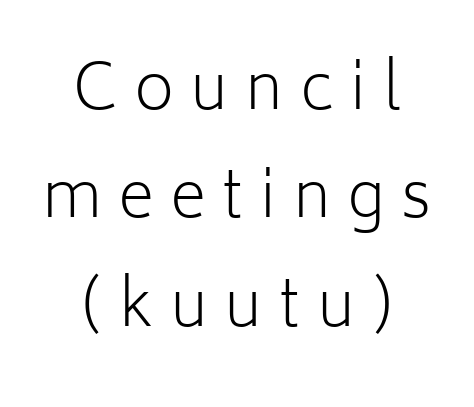
The image shows 62 px light sans-serif type, upright; set centered, line spacing 1.75x, unusually wide letter spacing (+0.27 em), not underlined; low stroke contrast and a medium x-height.
